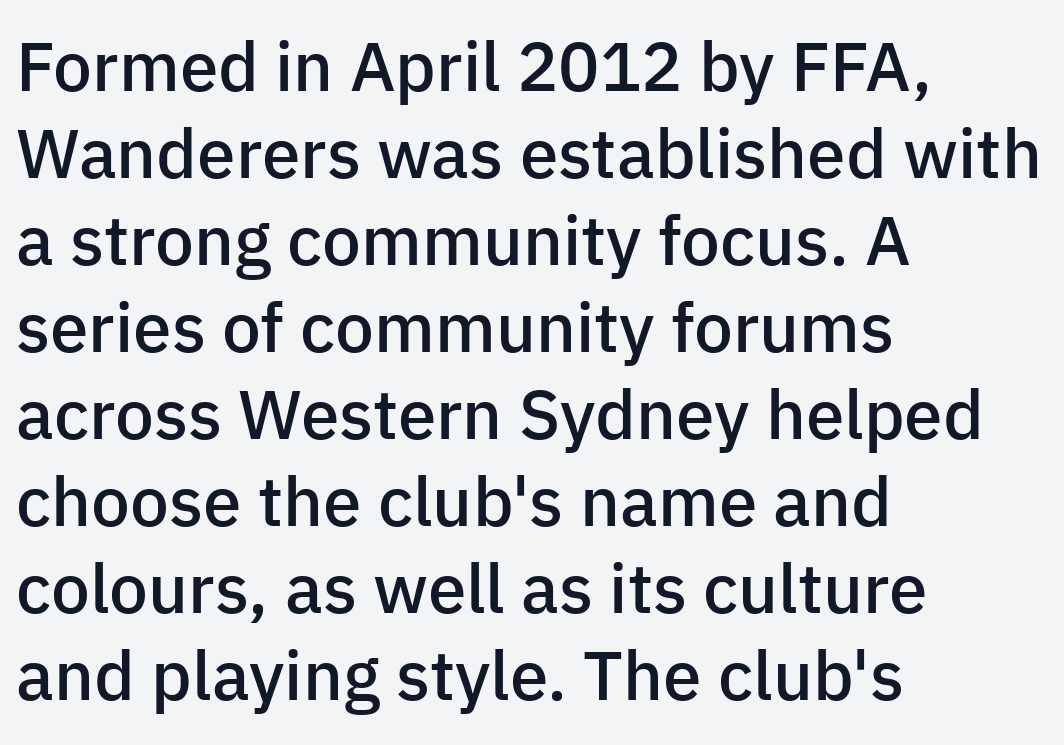
The rendering uses a moderate line-height, typical for paragraphs. Is the block centered? No — it sits flush against the left margin. These words are printed semibold, heavier than regular yet not bold. Anything drawn beneath the words? Only blank space. The letters advance in unequal steps, a hallmark of proportional type.
